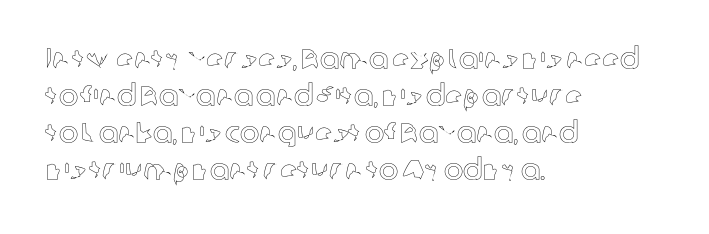
Q: Is the text italic (slanted)? A: No, it is upright.
Q: Is the text underlined? A: No.
Q: How is the paragraph aligned? A: Left-aligned.
Q: Is the spacing between letters normal or unusually wide? A: Normal.
Q: Is the spacing between lines tight, normal or loose? A: Normal.
Q: Width (condensed, normal, or wide)? A: Normal.
Q: x-height? A: Medium.
Q: Monospaced? A: No.
